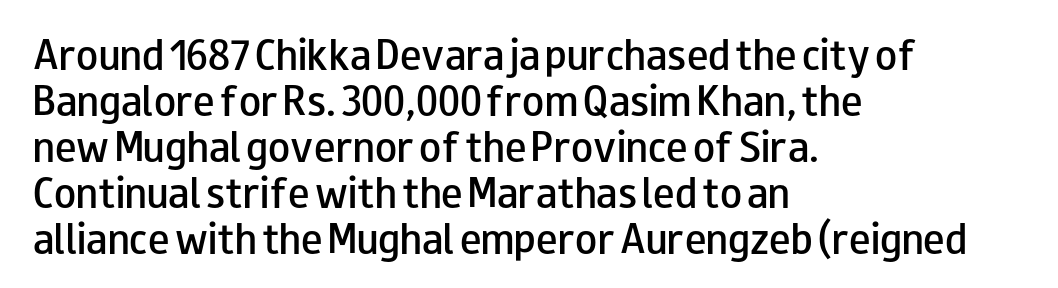
Q: Is the text bold? A: Semi-bold.
Q: Is the text italic (slanted)? A: No, it is upright.
Q: Is the typeface a serif or a sans-serif typeface? A: Sans-serif.
Q: Is the text underlined? A: No.
Q: How is the paragraph aligned? A: Left-aligned.
Q: Is the spacing between letters normal or unusually wide? A: Normal.
Q: Is the spacing between lines tight, normal or loose? A: Normal.
Q: Width (condensed, normal, or wide)? A: Wide.
Q: Stroke contrast? A: Low.
Q: x-height? A: Small.
Q: Monospaced? A: No.
